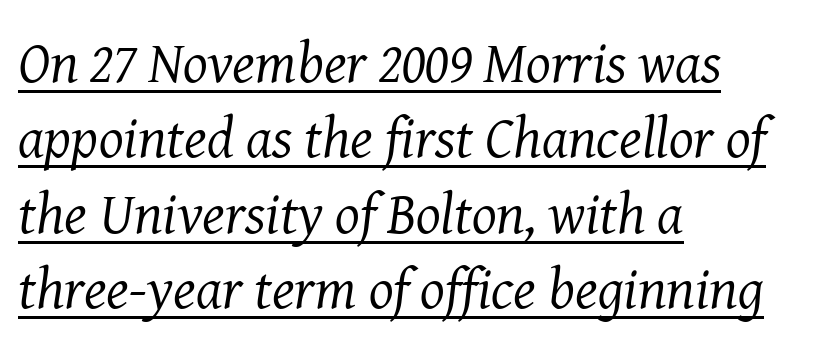
Q: Is the text bold? A: No.
Q: Is the text italic (slanted)? A: Yes, it leans right by about 8 degrees.
Q: Is the typeface a serif or a sans-serif typeface? A: Serif.
Q: Is the text underlined? A: Yes.
Q: How is the paragraph aligned? A: Left-aligned.
Q: Is the spacing between letters normal or unusually wide? A: Normal.
Q: Is the spacing between lines tight, normal or loose? A: Normal.
Q: Width (condensed, normal, or wide)? A: Normal.
Q: Stroke contrast? A: Medium.
Q: x-height? A: Medium.
Q: Monospaced? A: No.
